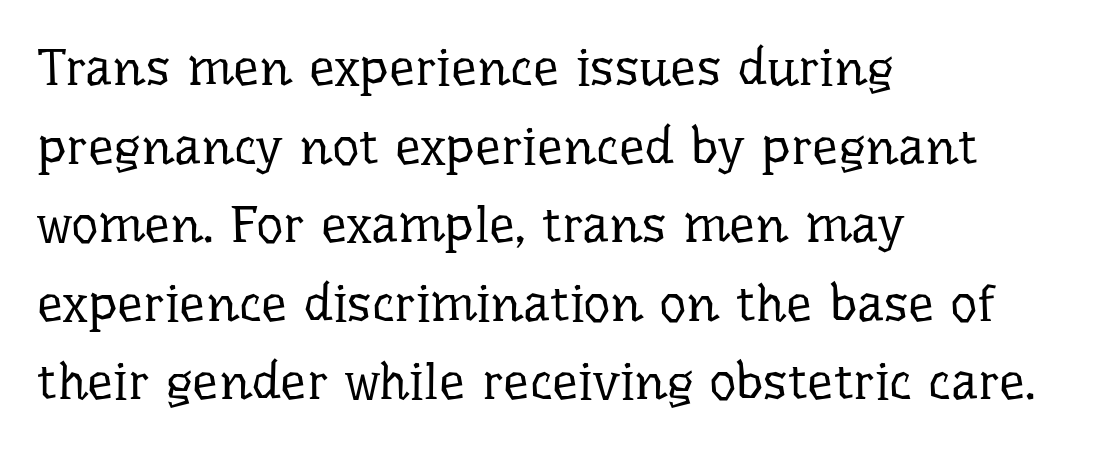
Type without underlining. Yep, those are serifs on the letters. If you measured baseline to baseline, you'd find a middling distance. The passage is arranged the way most books set body copy — flush left. Nobody touched the tracking dial on this one. The passage shown is typed in a proportional face where columns would drift.
